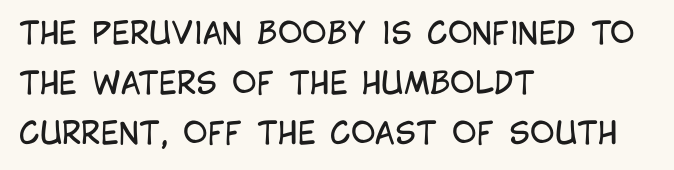
{"serif": "no", "italic": "no", "bold": "no", "weight": "regular", "width": "condensed", "stroke_contrast": "low", "x_height": "large", "monospaced": "no", "underline": "no", "align": "left", "line_spacing": "normal", "line_spacing_ratio": 1.67, "letter_spacing": "normal", "letter_spacing_em": 0.0, "glyph_px": 30}
